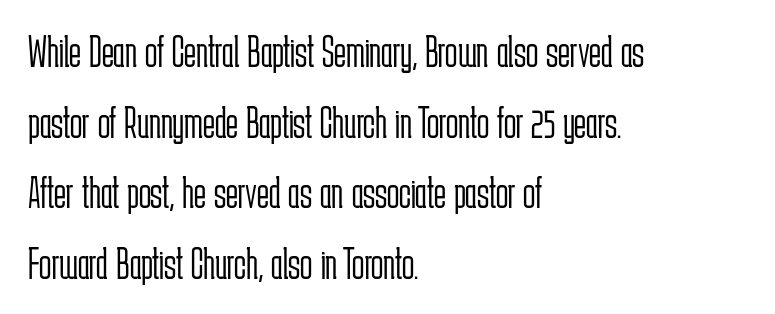
The image shows 45 px light, condensed sans-serif type, upright; set left-aligned, normal line spacing (1.57x), normal letter spacing, not underlined; low stroke contrast and a medium x-height.
